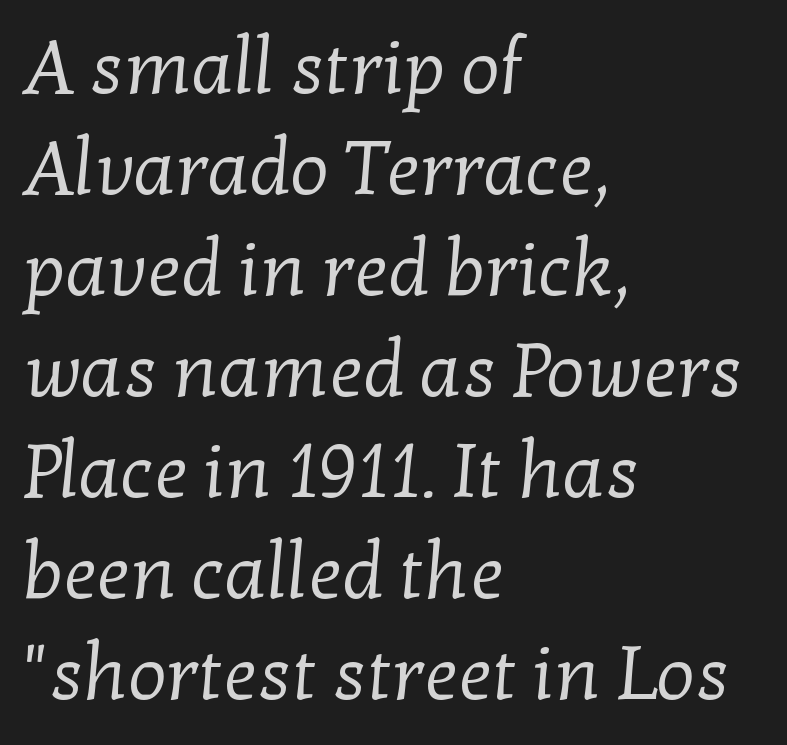
The image shows 76 px regular-weight serif type; set left-aligned, normal line spacing (1.33x), normal letter spacing, not underlined; low stroke contrast and a medium x-height.
